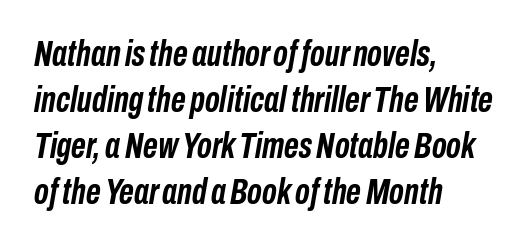
{"italic": "yes", "lean": "right", "slant_degrees": 10, "bold": "yes", "weight": "semibold", "width": "condensed", "stroke_contrast": "low", "x_height": "medium", "monospaced": "no", "underline": "no", "align": "left", "line_spacing": "normal", "line_spacing_ratio": 1.28, "letter_spacing": "normal", "letter_spacing_em": 0.0, "glyph_px": 36}
